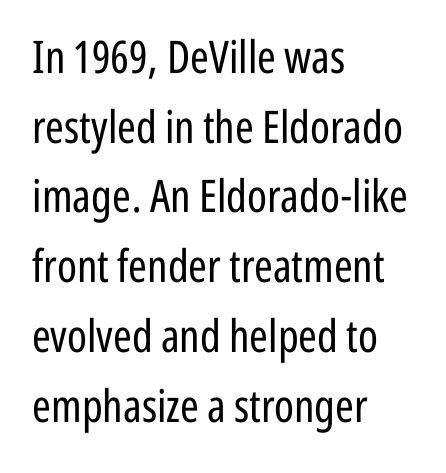
You could not count columns in this text — the font is proportionally spaced. The type is set solid horizontally, with unmodified tracking. Quick note: interline space is typical. No heavy texture on the line: the type isn't bold. Posture: vertical.
